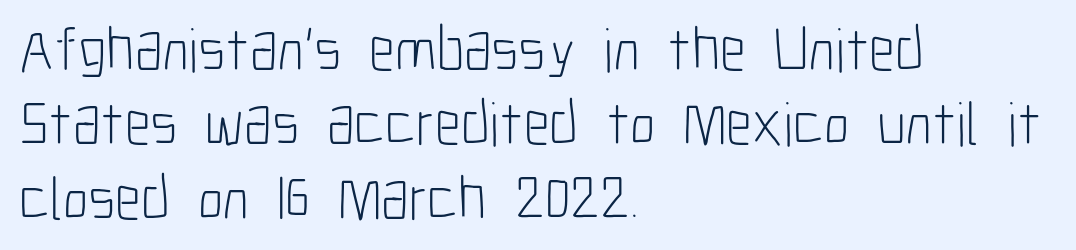
The image shows 62 px light, condensed sans-serif type, upright; set left-aligned, line spacing 1.2x, normal letter spacing, not underlined; low stroke contrast and a medium x-height.
